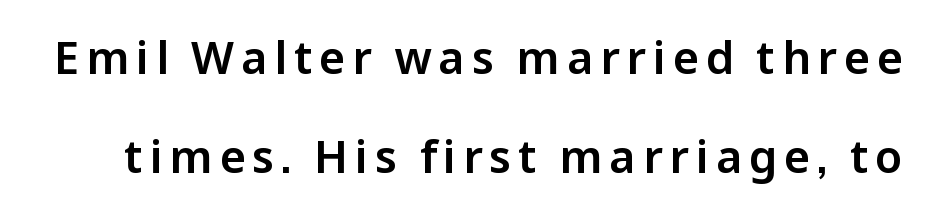
Observe the absence of serifs on each vertical stroke in this sample. These lines are rendered in a variable-pitch font. Airy leading. Beneath every word, the page is bare. Notice how the stems are strictly vertical — no italics here.
